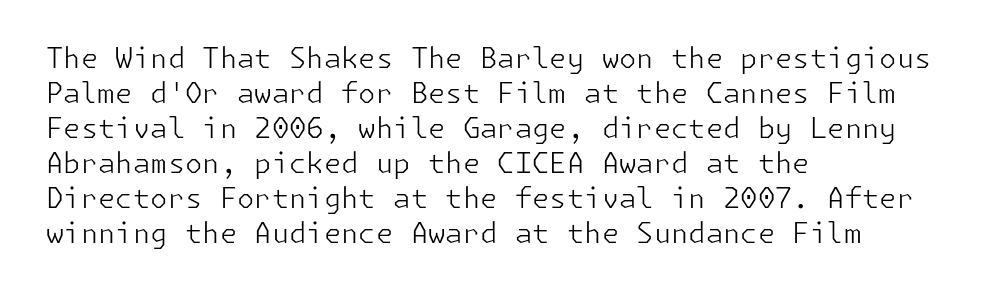
The image shows 28 px light sans-serif type, upright; set left-aligned, normal line spacing (1.25x), normal letter spacing, not underlined; low stroke contrast and a medium x-height.
